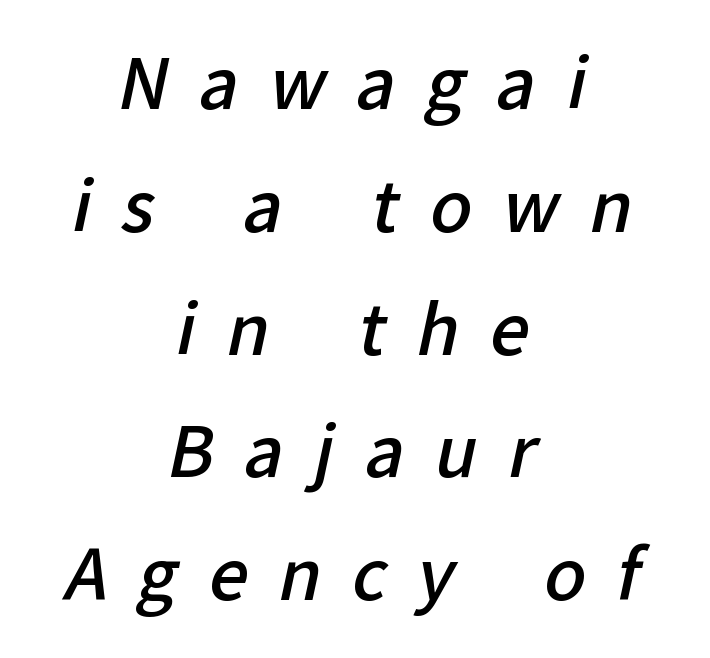
Q: Is the text bold? A: Semi-bold.
Q: Is the typeface a serif or a sans-serif typeface? A: Sans-serif.
Q: Is the text underlined? A: No.
Q: How is the paragraph aligned? A: Centered.
Q: Is the spacing between letters normal or unusually wide? A: Unusually wide.
Q: Width (condensed, normal, or wide)? A: Normal.
Q: Stroke contrast? A: Low.
Q: x-height? A: Medium.
Q: Monospaced? A: No.
